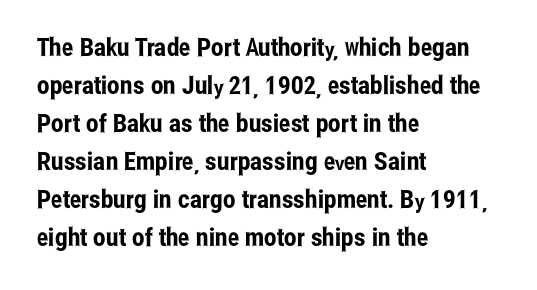
{"italic": "no", "underline": "no", "align": "left", "line_spacing": "normal", "line_spacing_ratio": 1.52, "letter_spacing": "normal", "letter_spacing_em": 0.0, "glyph_px": 25}
